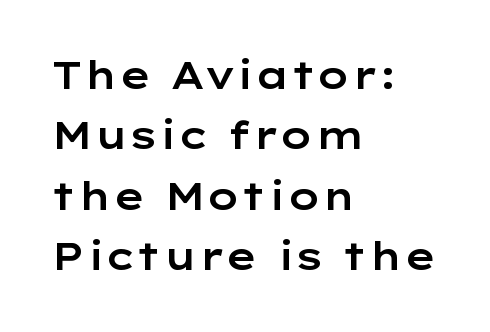
{"serif": "no", "italic": "no", "width": "wide", "stroke_contrast": "low", "x_height": "medium", "monospaced": "no", "underline": "no", "align": "left", "line_spacing": "normal", "line_spacing_ratio": 1.59, "letter_spacing": "normal", "letter_spacing_em": 0.0, "glyph_px": 38}
